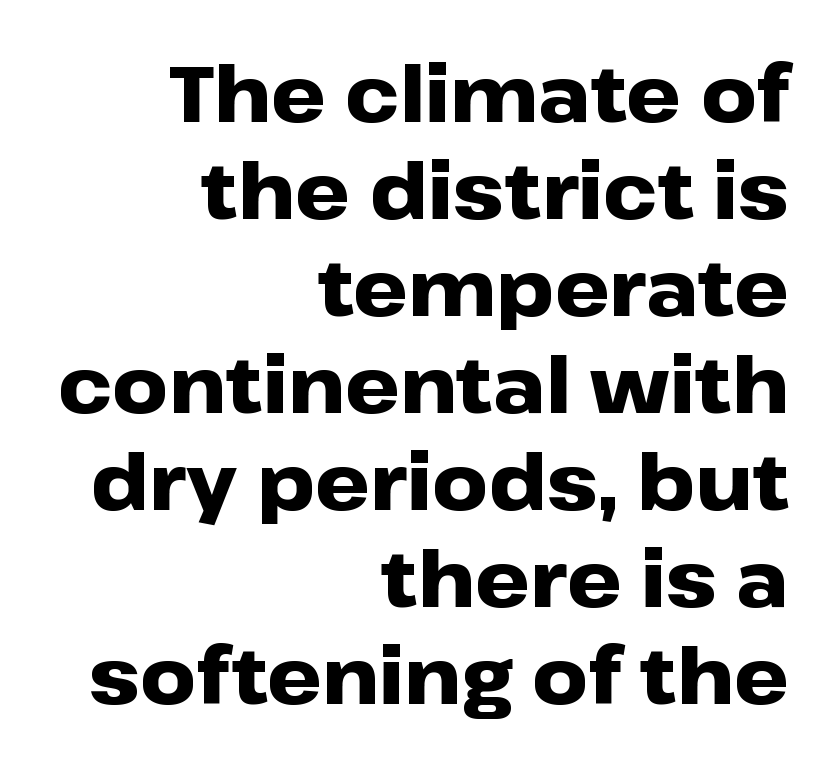
The image shows 77 px heavy, wide sans-serif type, upright; set right-aligned, normal line spacing (1.26x), normal letter spacing, not underlined; low stroke contrast and a medium x-height.
